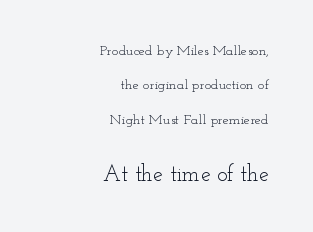
Each word holds together tightly as a unit, with standard inter-letter gaps. Each line ends at the same right margin while the left side varies. Quick note: interline space is abundant. Stems here are at most as thick as an everyday book face. A roman cut, with each character standing at attention.
